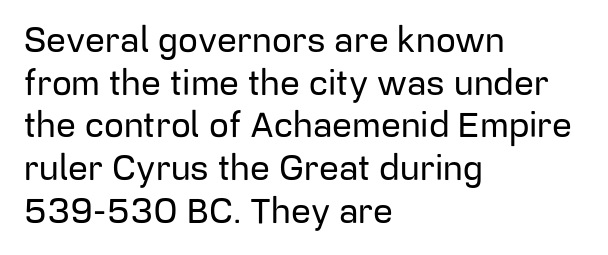
Each letter keeps its own natural width here, so spacing adapts to shape. Notice how the stems are strictly vertical — no italics here. Compared with a centered layout, this one pins lines to the left instead. The string is rendered with underlining switched off.
